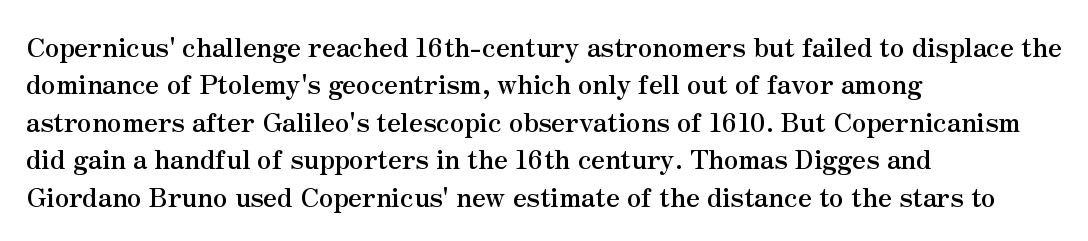
{"italic": "no", "bold": "yes", "underline": "no", "align": "left", "line_spacing": "normal", "line_spacing_ratio": 1.44, "letter_spacing": "normal", "letter_spacing_em": 0.0, "glyph_px": 26}
